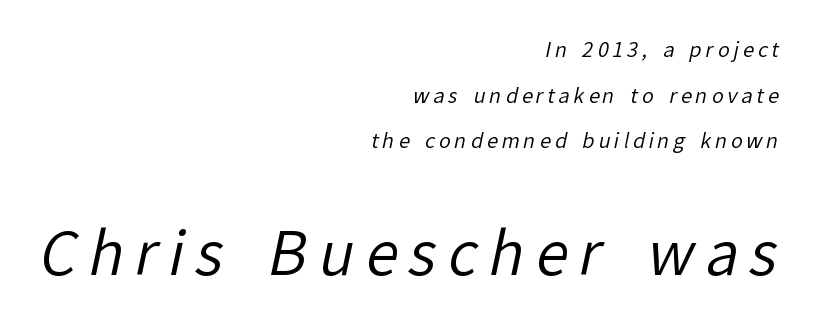
Q: Is the text bold? A: No.
Q: Is the typeface a serif or a sans-serif typeface? A: Sans-serif.
Q: Is the text underlined? A: No.
Q: How is the paragraph aligned? A: Right-aligned.
Q: Is the spacing between lines tight, normal or loose? A: Loose.
Q: Which block of text is set in a larger size, the first (top) or the second (bottom)? A: The second (bottom) one.
Q: Width (condensed, normal, or wide)? A: Normal.
Q: Stroke contrast? A: Low.
Q: x-height? A: Medium.
Q: Monospaced? A: No.
